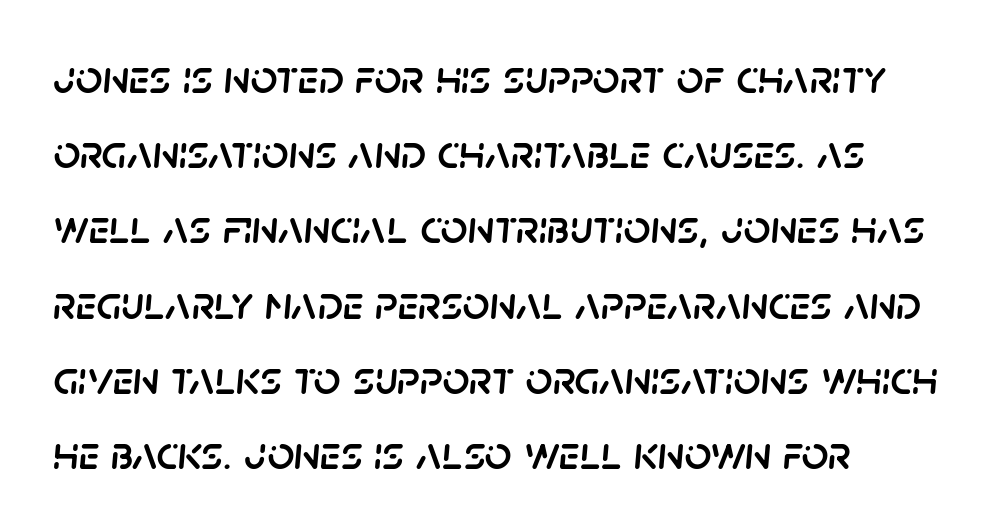
Q: Is the text italic (slanted)? A: Yes, it leans right by about 5 degrees.
Q: Is the text underlined? A: No.
Q: How is the paragraph aligned? A: Left-aligned.
Q: Is the spacing between letters normal or unusually wide? A: Normal.
Q: Is the spacing between lines tight, normal or loose? A: Normal.
Q: Width (condensed, normal, or wide)? A: Normal.
Q: Stroke contrast? A: Low.
Q: x-height? A: Large.
Q: Monospaced? A: No.
